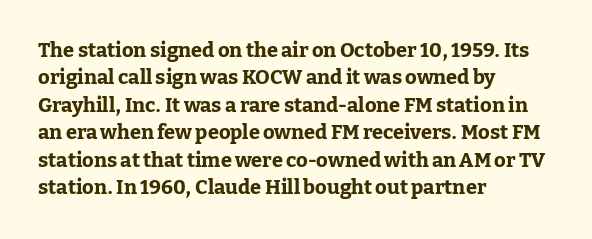
Here the glyphs are tracked normally, forming tight word shapes. The lettering stays uniformly vertical, giving the passage a roman look. The strokes are fattened all the way to bold. This sample keeps an unexceptional amount of space between lines. Underline: absent.
